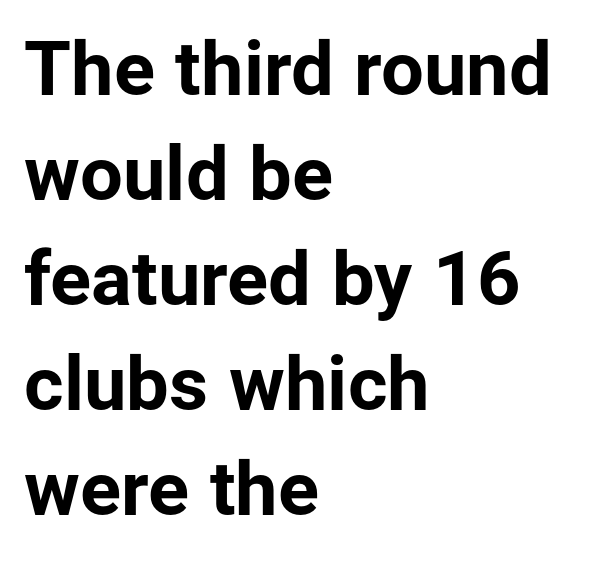
Honestly, there is no underline to notice here at all. Look at the tracking — it's just the regular setting, nothing added. The lines in this sample share a left origin and differ only in where they stop. Set as a true bold cut, around the 700 mark. Every character sits straight up, as roman type does.
